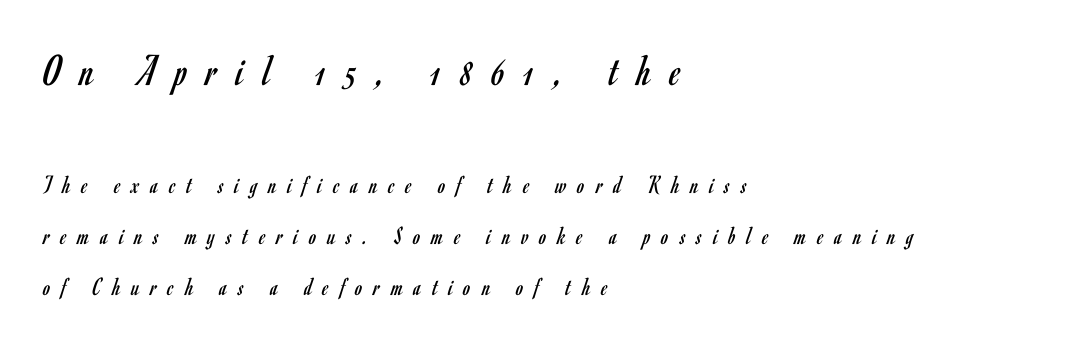
Q: Is the text bold? A: No.
Q: Is the text italic (slanted)? A: Yes.
Q: Is the typeface a serif or a sans-serif typeface? A: Sans-serif.
Q: Is the text underlined? A: No.
Q: How is the paragraph aligned? A: Left-aligned.
Q: Is the spacing between letters normal or unusually wide? A: Unusually wide.
Q: Is the spacing between lines tight, normal or loose? A: Loose.
Q: Which block of text is set in a larger size, the first (top) or the second (bottom)? A: The first (top) one.
Q: Width (condensed, normal, or wide)? A: Condensed.
Q: Stroke contrast? A: Low.
Q: x-height? A: Small.
Q: Monospaced? A: No.
